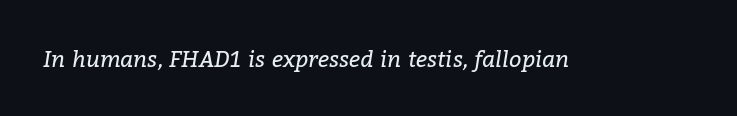
The image shows 22 px text type, italic (leaning right); set normal letter spacing, not underlined.
